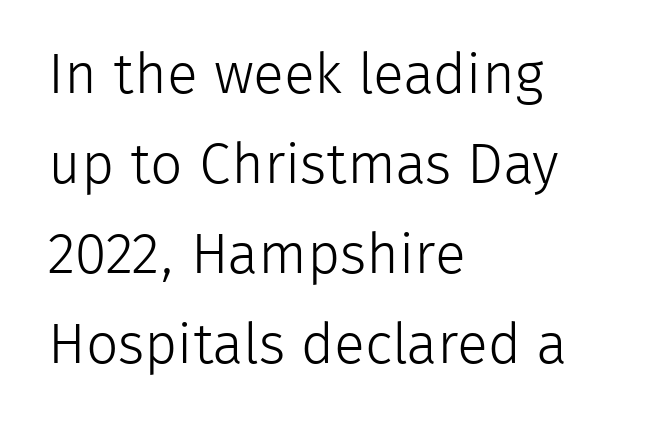
Q: Is the text bold? A: No.
Q: Is the text italic (slanted)? A: No, it is upright.
Q: Is the typeface a serif or a sans-serif typeface? A: Sans-serif.
Q: Is the text underlined? A: No.
Q: How is the paragraph aligned? A: Left-aligned.
Q: Is the spacing between letters normal or unusually wide? A: Normal.
Q: Is the spacing between lines tight, normal or loose? A: Normal.
Q: Width (condensed, normal, or wide)? A: Normal.
Q: Stroke contrast? A: Low.
Q: x-height? A: Medium.
Q: Monospaced? A: No.
